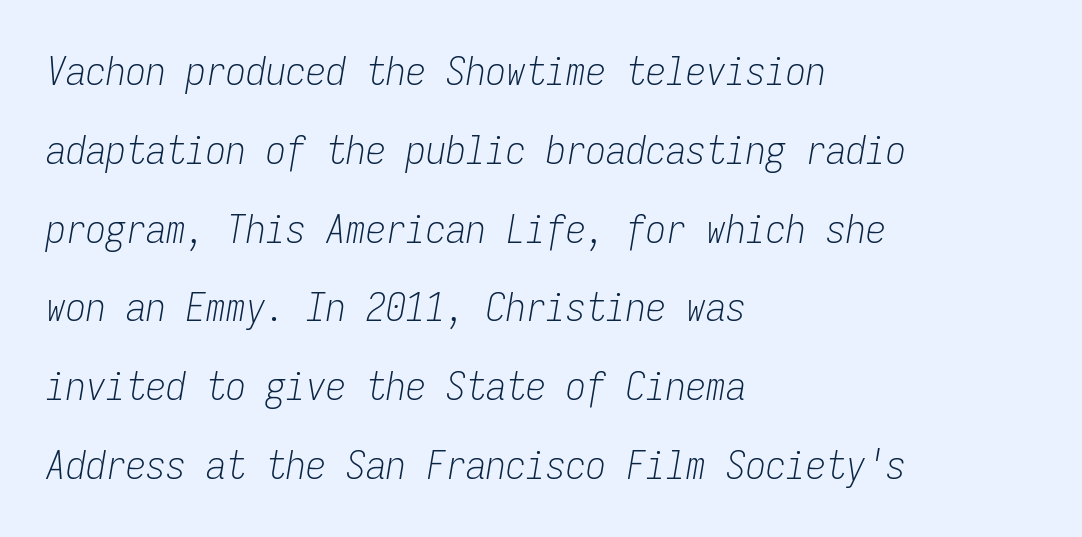
This is not heavy type; no bold has been used. These lines stack with their left ends in a neat column. Glance below the letters and you will spot only blank space. Is this a fixed-width face? Yes — each glyph sits in an identical cell. This sample trades compactness for vertical openness between lines.
